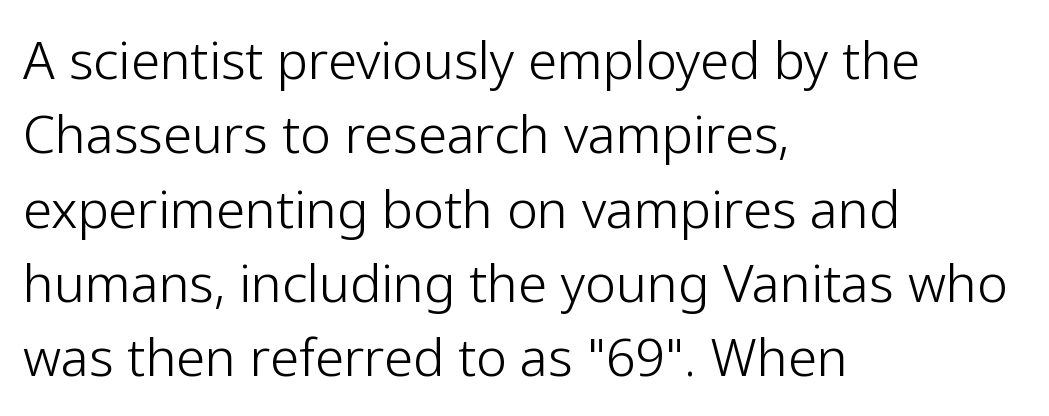
The compositor pushed each line to the left boundary. Each word holds together tightly as a unit, with standard inter-letter gaps. Check where the strokes stop: nothing finishes them off — pure sans. The area under the type is left untouched.
